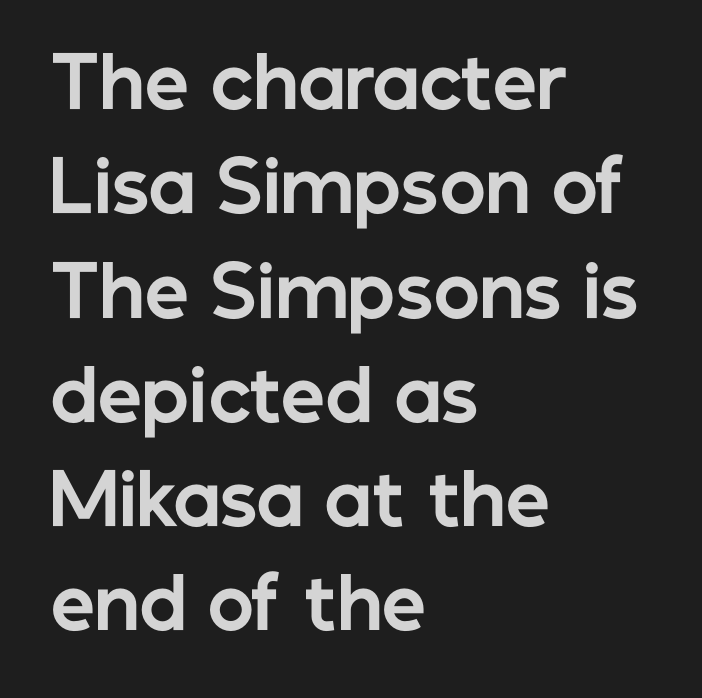
Stroke thickness is high; the sample reads as a true bold. Teacher's note: observe the even left margin — that is flush-left alignment. These lines are rendered in a variable-pitch font. Characters follow at the spacing the type designer built in. Upright lettering throughout.
